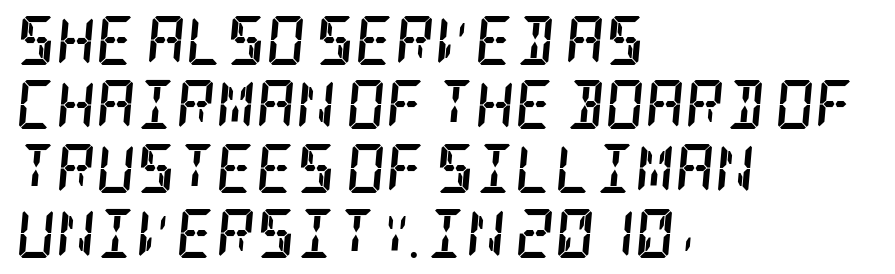
Heavy-handed strokes throughout: this text is bold. The axis of the letterforms is tilted away from vertical. Rows of type keep a routine distance in the vertical direction. Observe the ordinary spacing: letters are neighbours, not strangers. Is this a sans? No — the strokes have serifs. Honestly, there is no underline to notice here at all.
